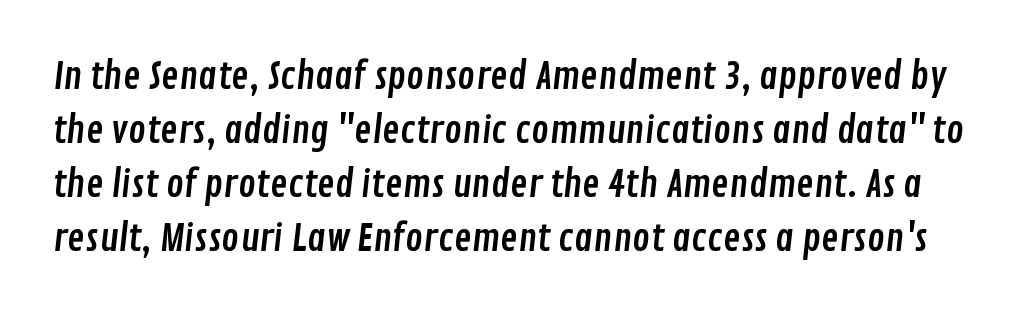
{"serif": "no", "width": "condensed", "stroke_contrast": "low", "x_height": "medium", "monospaced": "no", "underline": "no", "line_spacing": "normal", "line_spacing_ratio": 1.46, "letter_spacing": "normal", "letter_spacing_em": 0.0, "glyph_px": 37}
